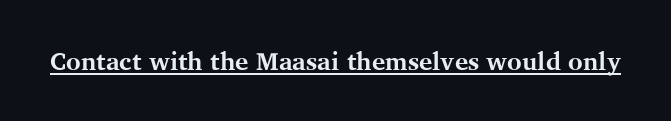
Q: Is the text bold? A: Yes.
Q: Is the text italic (slanted)? A: No, it is upright.
Q: Is the text underlined? A: Yes.
Q: Is the spacing between letters normal or unusually wide? A: Normal.
